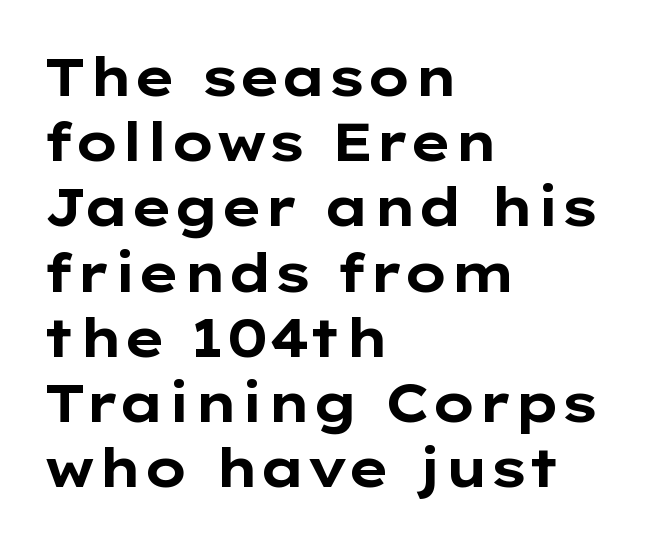
{"serif": "no", "italic": "no", "bold": "yes", "weight": "bold", "width": "wide", "stroke_contrast": "low", "x_height": "medium", "monospaced": "no", "underline": "no", "align": "left", "line_spacing_ratio": 1.23, "letter_spacing": "normal", "letter_spacing_em": 0.0, "glyph_px": 53}
